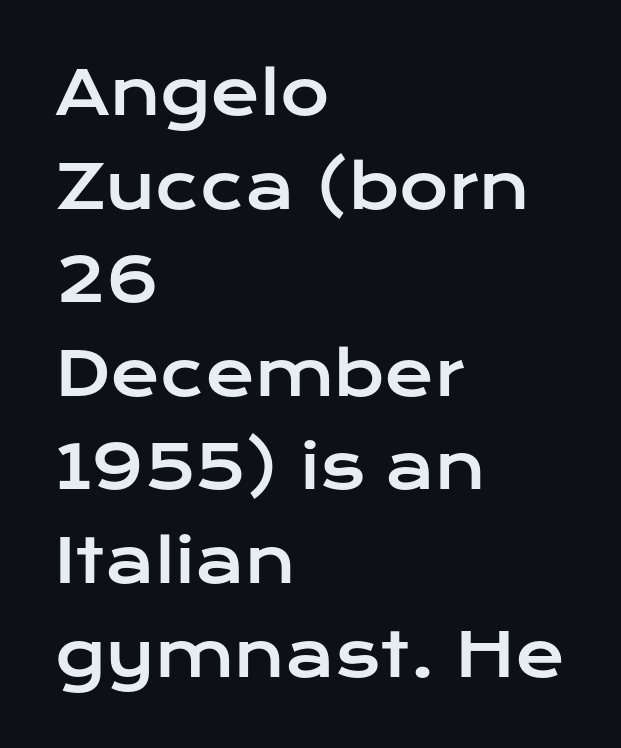
{"serif": "no", "italic": "no", "width": "wide", "stroke_contrast": "low", "x_height": "medium", "monospaced": "no", "underline": "no", "align": "left", "line_spacing": "normal", "line_spacing_ratio": 1.56, "letter_spacing": "normal", "letter_spacing_em": 0.0, "glyph_px": 60}
